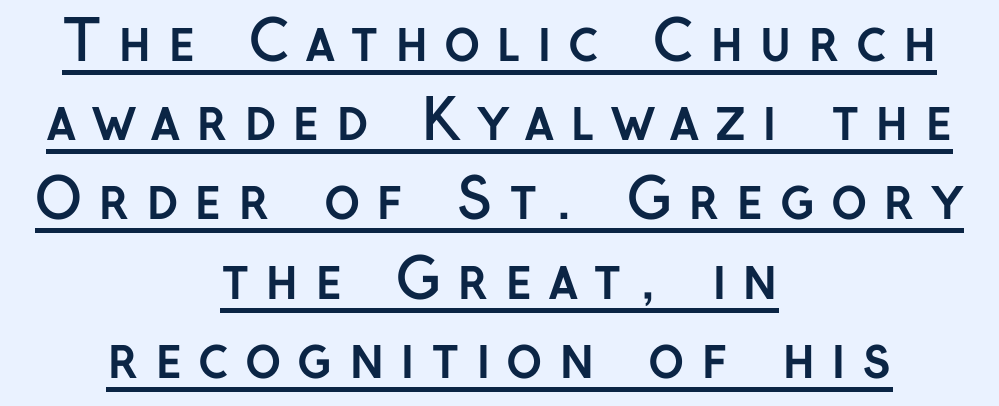
The image shows 55 px semibold sans-serif type, upright; set centered, normal line spacing (1.44x), unusually wide letter spacing (+0.29 em), underlined; low stroke contrast and a medium x-height.
